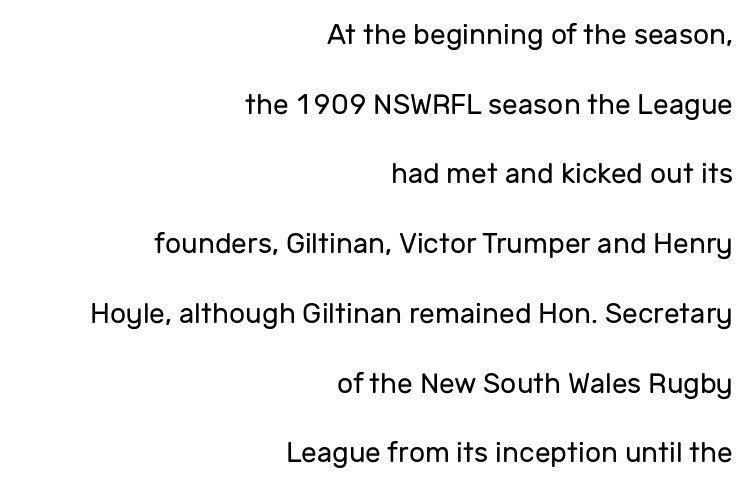
{"serif": "no", "italic": "no", "bold": "no", "weight": "regular", "width": "normal", "stroke_contrast": "low", "x_height": "medium", "monospaced": "no", "underline": "no", "align": "right", "line_spacing": "loose", "line_spacing_ratio": 2.49, "letter_spacing": "normal", "letter_spacing_em": 0.0, "glyph_px": 28}
